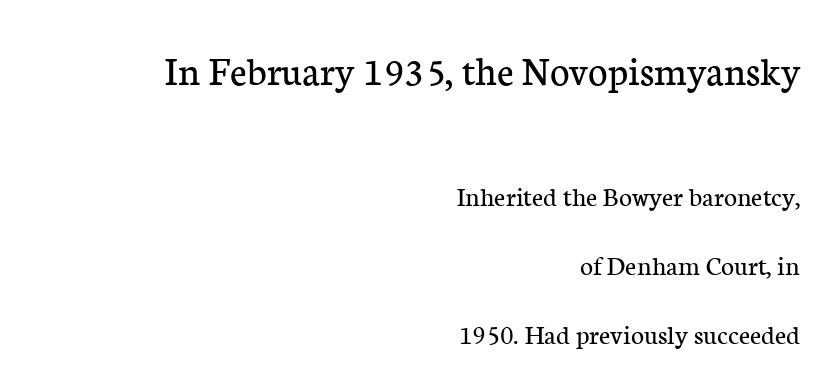
{"serif": "yes", "italic": "no", "bold": "no", "weight": "regular", "width": "normal", "stroke_contrast": "low", "x_height": "medium", "monospaced": "no", "underline": "no", "align": "right", "line_spacing": "loose", "line_spacing_ratio": 2.45, "letter_spacing": "normal", "letter_spacing_em": 0.0, "larger_block": "first", "size_ratio": 1.5, "glyph_px": 42}
